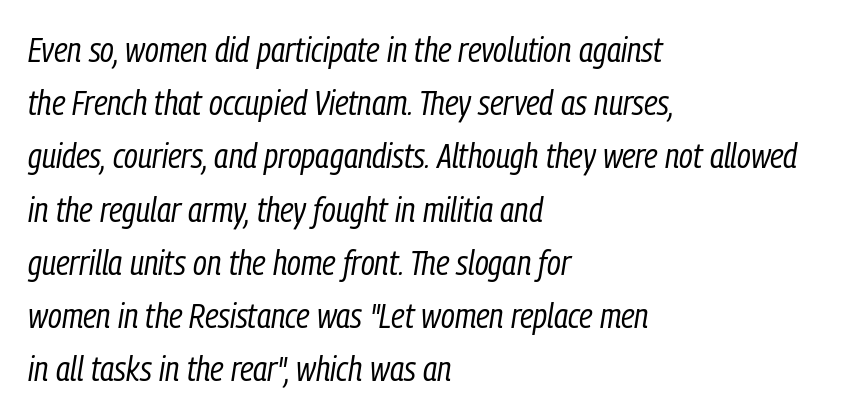
The paragraph has a hard left edge and a soft right edge. The rendering keeps characters at their native spacing. These lines were composed using italics. The leading is moderate, giving the passage an even texture. Has an underline been added? It has not.
